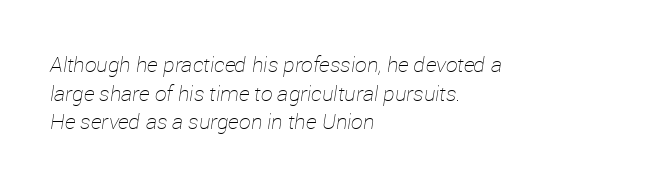
Characters follow at the spacing the type designer built in. Where is the straight margin? On the left. This reads as an unemphasized weight, regular at the heaviest. Decoration check: the copy has no underline.
